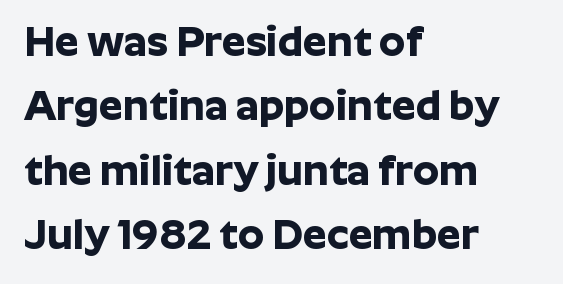
{"serif": "no", "italic": "no", "bold": "yes", "weight": "bold", "width": "normal", "stroke_contrast": "low", "x_height": "medium", "monospaced": "no", "underline": "no", "align": "left", "line_spacing": "normal", "line_spacing_ratio": 1.53, "letter_spacing": "normal", "letter_spacing_em": 0.0, "glyph_px": 42}
